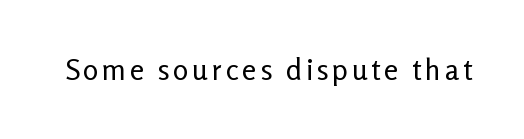
Q: Is the text bold? A: No.
Q: Is the text italic (slanted)? A: No, it is upright.
Q: Is the typeface a serif or a sans-serif typeface? A: Sans-serif.
Q: Is the text underlined? A: No.
Q: Width (condensed, normal, or wide)? A: Normal.
Q: Stroke contrast? A: Low.
Q: x-height? A: Medium.
Q: Monospaced? A: No.
